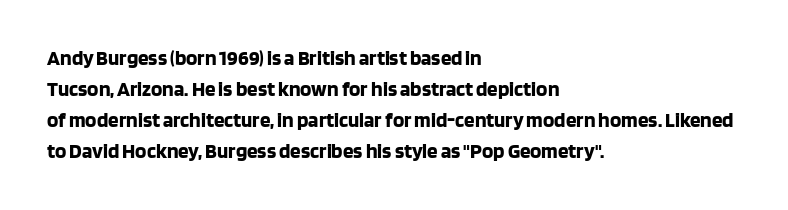
{"italic": "no", "bold": "yes", "underline": "no", "align": "left", "line_spacing": "normal", "line_spacing_ratio": 1.47, "letter_spacing": "normal", "letter_spacing_em": 0.0, "glyph_px": 21}
